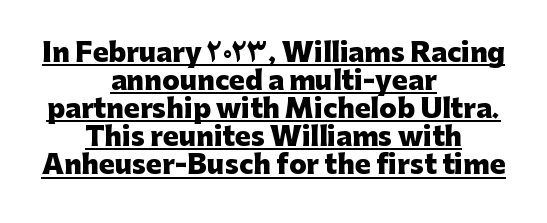
Q: Is the text bold? A: Yes.
Q: Is the text italic (slanted)? A: No, it is upright.
Q: Is the text underlined? A: Yes.
Q: How is the paragraph aligned? A: Centered.
Q: Is the spacing between letters normal or unusually wide? A: Normal.
Q: Is the spacing between lines tight, normal or loose? A: Tight.
